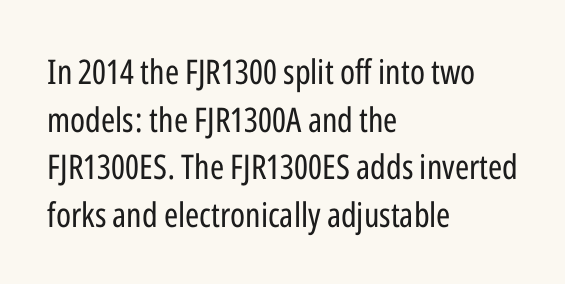
Q: Is the text bold? A: No.
Q: Is the text italic (slanted)? A: No, it is upright.
Q: Is the typeface a serif or a sans-serif typeface? A: Sans-serif.
Q: Is the text underlined? A: No.
Q: How is the paragraph aligned? A: Left-aligned.
Q: Is the spacing between letters normal or unusually wide? A: Normal.
Q: Is the spacing between lines tight, normal or loose? A: Normal.
Q: Width (condensed, normal, or wide)? A: Condensed.
Q: Stroke contrast? A: Low.
Q: x-height? A: Medium.
Q: Monospaced? A: No.
